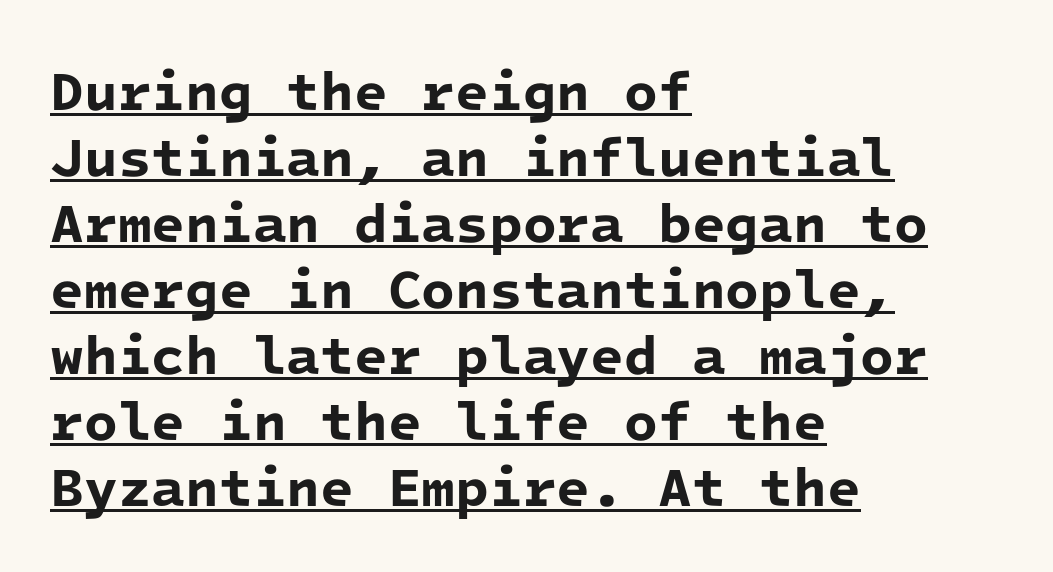
Monospaced: the letters line up in strict vertical columns. Weight check: bold — yes, fully. The letters carry no serifs — their stems end cleanly without finishing strokes. Leftover space on each line is placed entirely after the last word. Nobody touched the tracking dial on this one.
